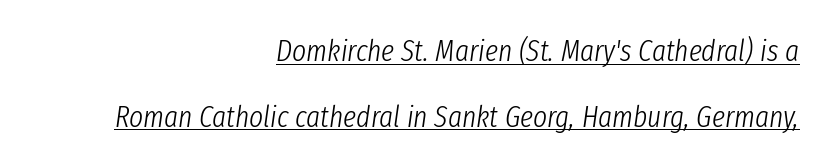
The vertical gap from one line to the next is large. Proportional: the letters do not fall into vertical columns. Layout note: lines flush right. The letters look calm and open, with moderate or lighter stems.
